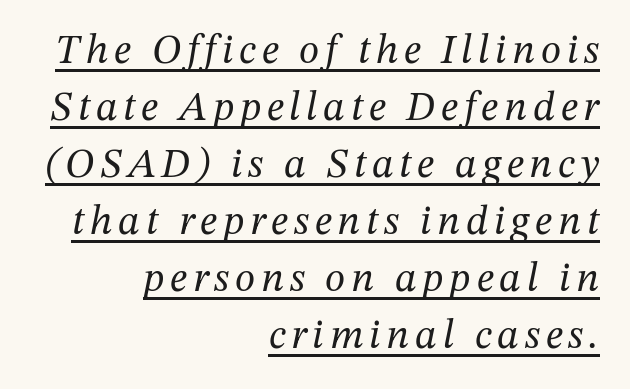
What's the leading like? Ordinary, nothing unusual. The characters are drawn with everyday or finer stroke widths. The passage shown is typed in a proportional face where columns would drift. Little horizontal feet cap the strokes, marking this as serif type.
